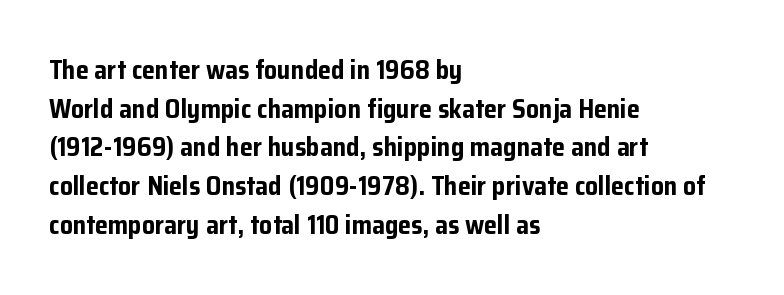
Leading: standard. Glyph-to-glyph distance matches everyday printed text. The face used here has the dense, thick strokes of a bold. These lines stack with their left ends in a neat column.
